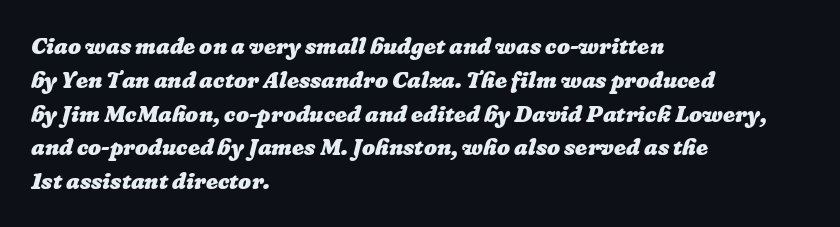
The image shows 23 px bold type; set left-aligned, normal line spacing (1.47x), normal letter spacing, not underlined.
